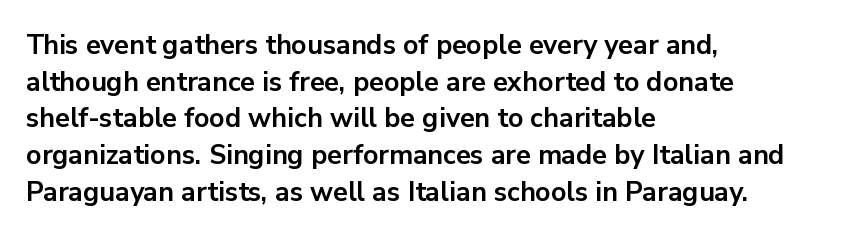
{"italic": "no", "bold": "yes", "underline": "no", "align": "left", "line_spacing": "normal", "line_spacing_ratio": 1.36, "letter_spacing": "normal", "letter_spacing_em": 0.0, "glyph_px": 27}
